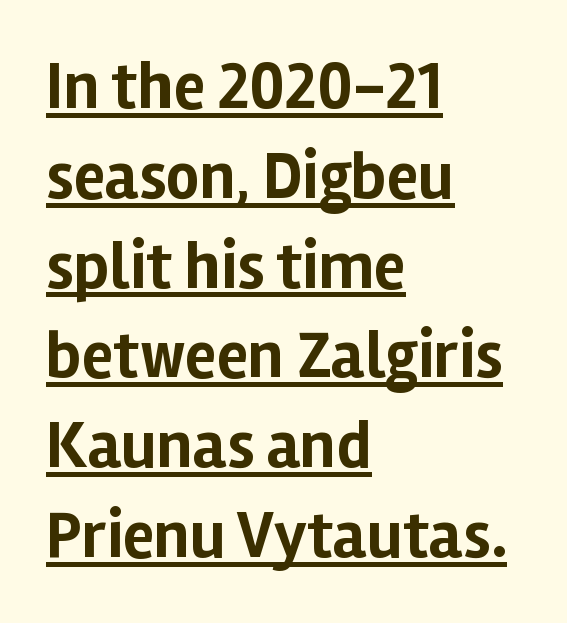
{"serif": "no", "italic": "no", "bold": "yes", "weight": "bold", "width": "normal", "stroke_contrast": "low", "x_height": "medium", "monospaced": "no", "underline": "yes", "align": "left", "line_spacing": "normal", "line_spacing_ratio": 1.36, "letter_spacing": "normal", "letter_spacing_em": 0.0, "glyph_px": 66}
